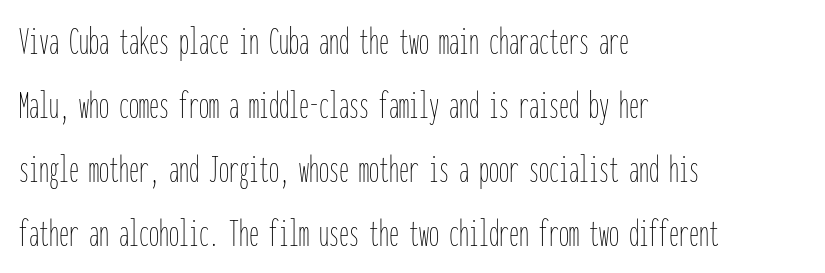
The image shows 40 px thin, condensed type, upright, monospaced; set left-aligned, normal line spacing (1.6x), normal letter spacing, not underlined; low stroke contrast and a medium x-height.
